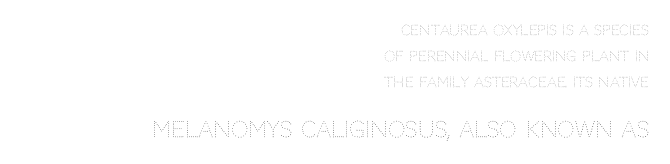
The more generous point size was reserved for the lower chunk. The gap between lines stays unmarked. The passage is arranged like a letterhead date or caption credit — flush right. Caption: standard tracking, unaltered. Posture: upright roman.
